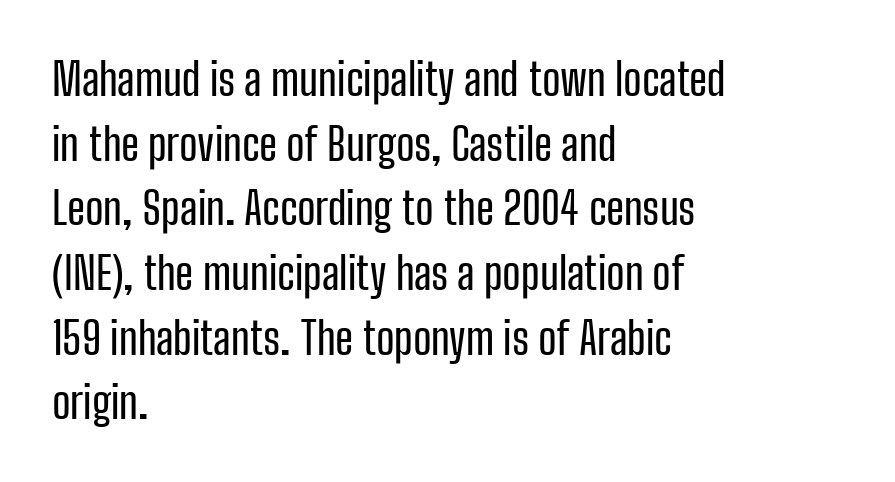
The image shows 44 px condensed sans-serif type, upright; set left-aligned, normal line spacing (1.47x), normal letter spacing, not underlined; low stroke contrast and a medium x-height.
